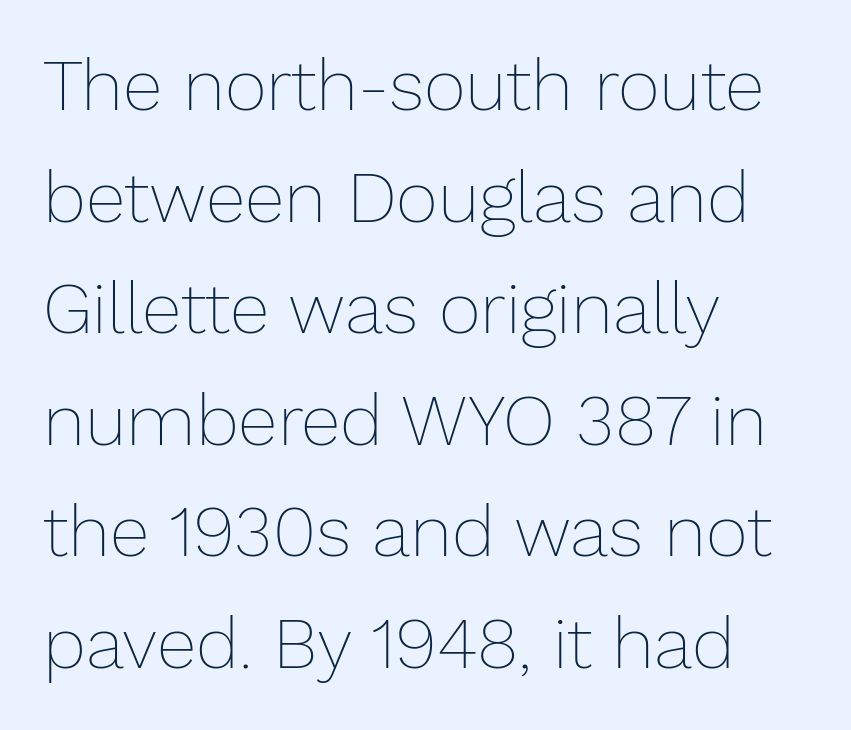
The image shows 72 px thin type, upright; set left-aligned, normal line spacing (1.55x), normal letter spacing, not underlined; low stroke contrast and a medium x-height.
